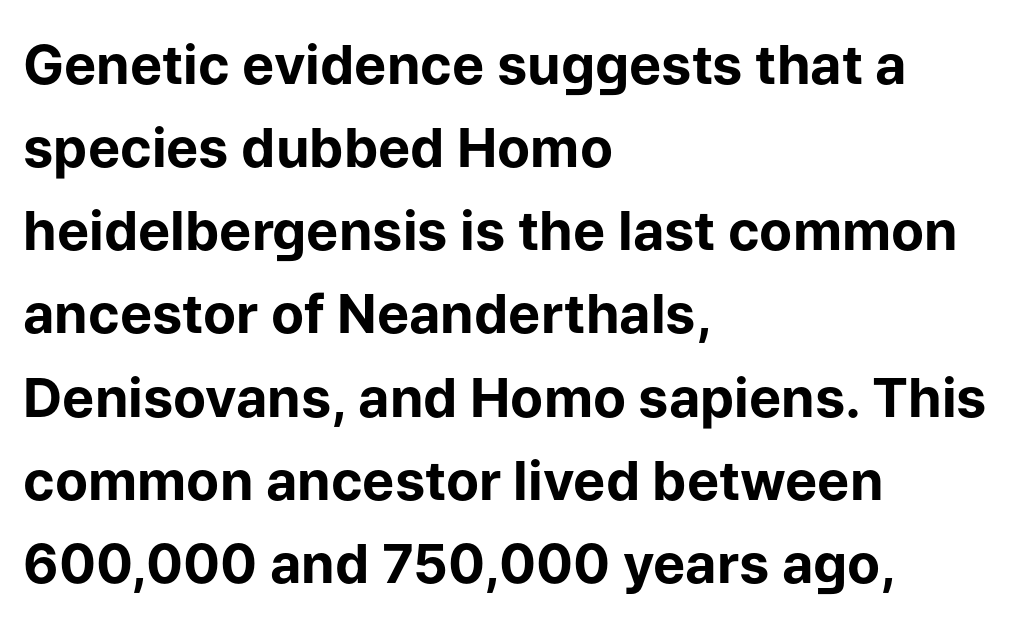
{"serif": "no", "italic": "no", "bold": "yes", "weight": "bold", "width": "normal", "stroke_contrast": "low", "x_height": "medium", "monospaced": "no", "underline": "no", "align": "left", "line_spacing": "normal", "line_spacing_ratio": 1.54, "letter_spacing": "normal", "letter_spacing_em": 0.0, "glyph_px": 54}
